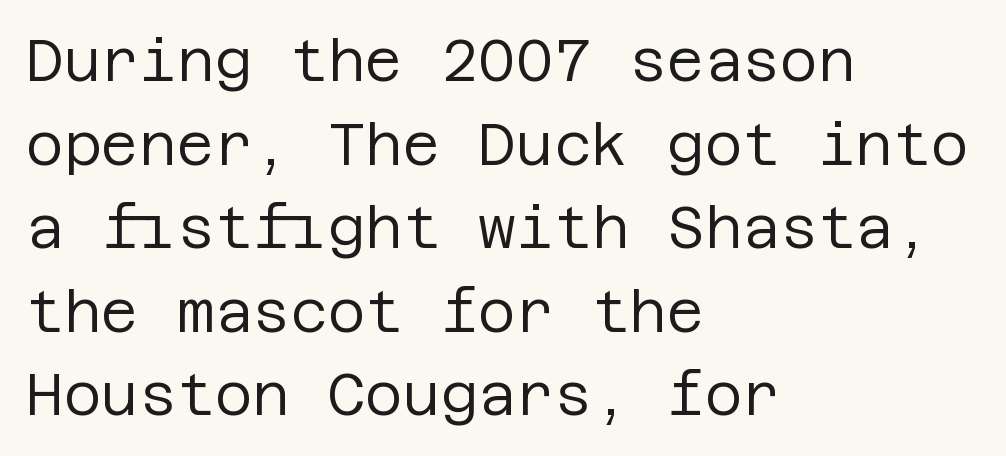
Q: Is the text bold? A: No.
Q: Is the text italic (slanted)? A: No, it is upright.
Q: Is the typeface a serif or a sans-serif typeface? A: Sans-serif.
Q: Is the text underlined? A: No.
Q: How is the paragraph aligned? A: Left-aligned.
Q: Is the spacing between letters normal or unusually wide? A: Normal.
Q: Is the spacing between lines tight, normal or loose? A: Normal.
Q: Width (condensed, normal, or wide)? A: Normal.
Q: Stroke contrast? A: Low.
Q: x-height? A: Large.
